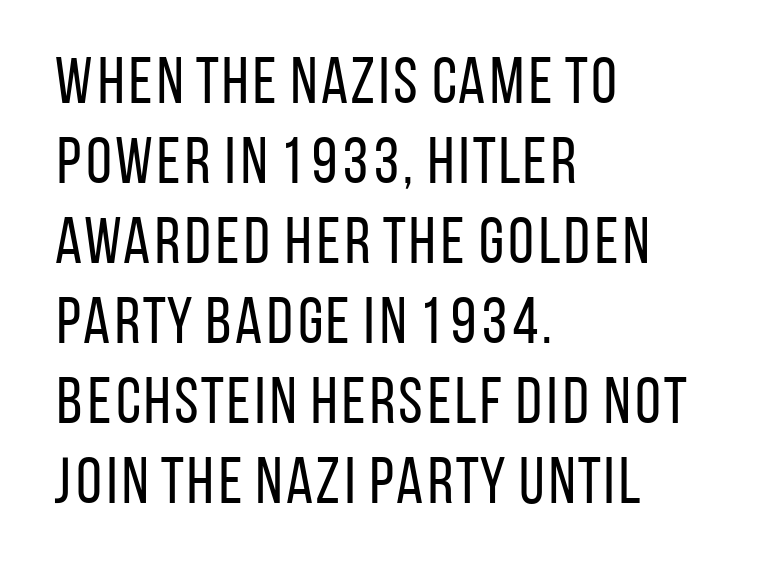
These lines are rendered in a variable-pitch font. Standard letterfit; no display-style spreading of the glyphs. Is this a heavy cut? Hardly; it is regular or lighter. The text was rendered using a sans face with plain stroke endings. This sample is left-justified, so line endings fall wherever the words run out.
